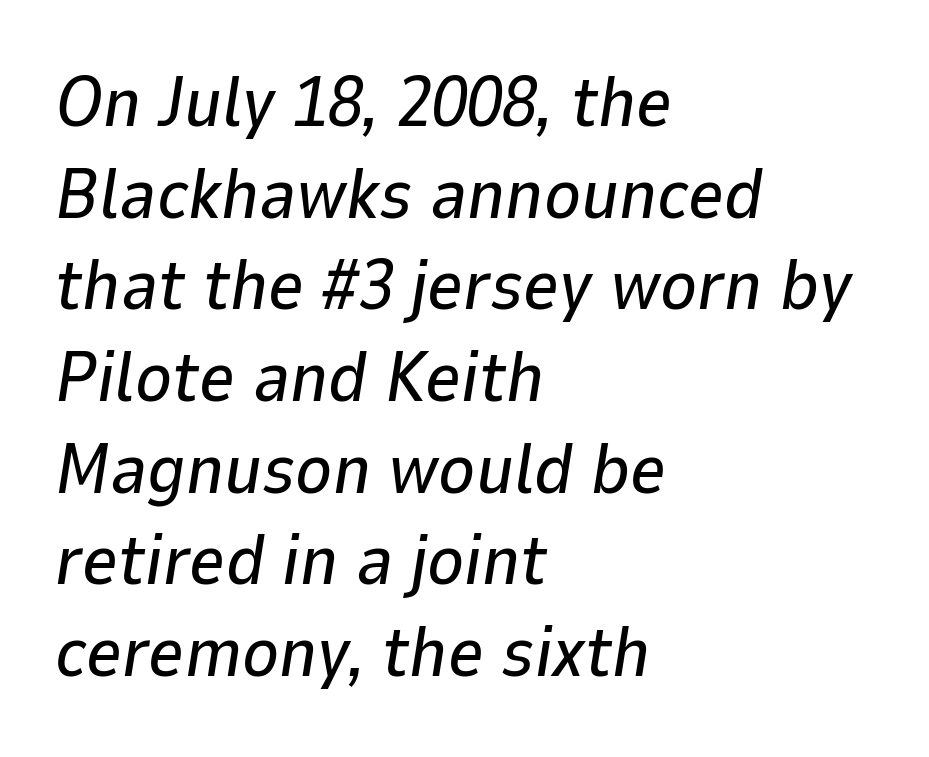
Q: Is the text italic (slanted)? A: Yes, it leans right by about 9 degrees.
Q: Is the text underlined? A: No.
Q: How is the paragraph aligned? A: Left-aligned.
Q: Is the spacing between letters normal or unusually wide? A: Normal.
Q: Is the spacing between lines tight, normal or loose? A: Normal.
Q: Width (condensed, normal, or wide)? A: Normal.
Q: Stroke contrast? A: Low.
Q: x-height? A: Medium.
Q: Monospaced? A: No.
